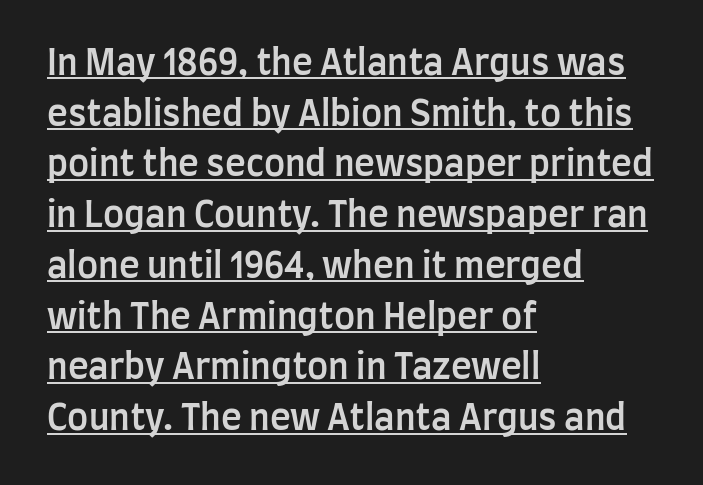
{"serif": "no", "italic": "no", "bold": "semi", "weight": "semibold", "width": "condensed", "stroke_contrast": "low", "x_height": "large", "monospaced": "no", "underline": "yes", "align": "left", "line_spacing": "normal", "line_spacing_ratio": 1.45, "letter_spacing": "normal", "letter_spacing_em": 0.0, "glyph_px": 35}
